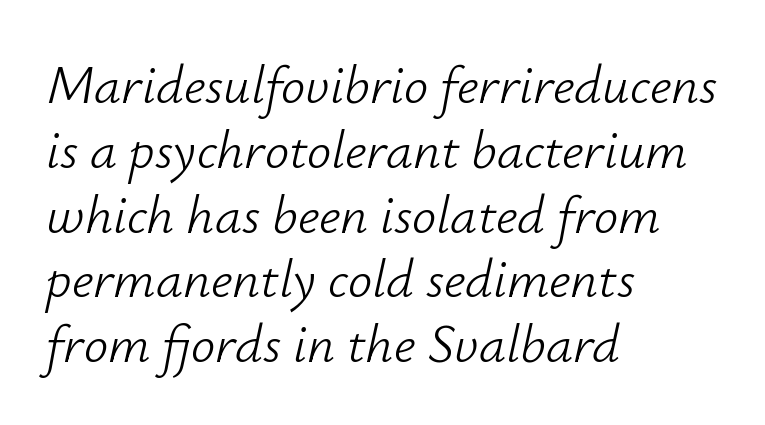
The image shows 54 px light type, italic (leaning right); set left-aligned, line spacing 1.2x, normal letter spacing, not underlined; low stroke contrast and a small x-height.
